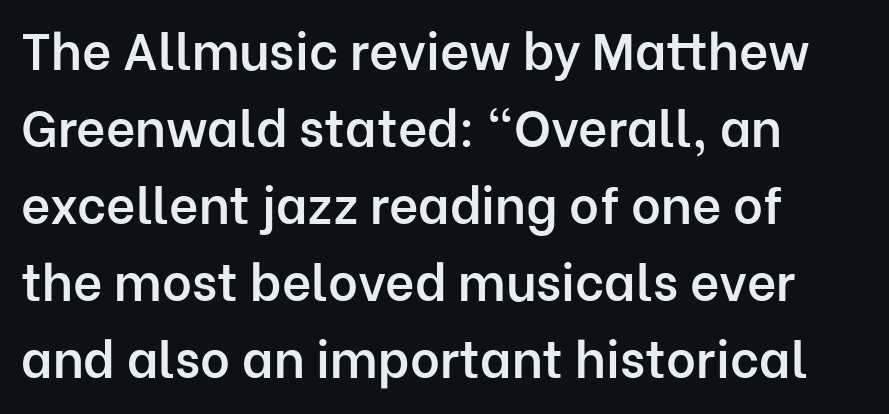
Q: Is the text bold? A: Semi-bold.
Q: Is the text italic (slanted)? A: No, it is upright.
Q: Is the typeface a serif or a sans-serif typeface? A: Sans-serif.
Q: Is the text underlined? A: No.
Q: How is the paragraph aligned? A: Left-aligned.
Q: Is the spacing between letters normal or unusually wide? A: Normal.
Q: Is the spacing between lines tight, normal or loose? A: Normal.
Q: Width (condensed, normal, or wide)? A: Normal.
Q: Stroke contrast? A: Low.
Q: x-height? A: Medium.
Q: Monospaced? A: No.
